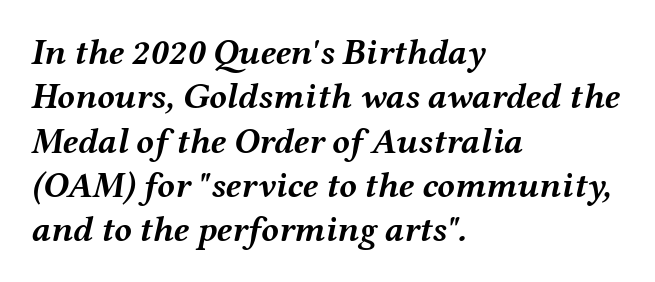
Notice how the passage keeps a crisp vertical edge on the left only. It's the slanting kind of type. Glyph-to-glyph distance matches everyday printed text. Any mark beneath the type? The region is blank.
